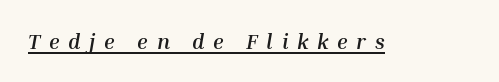
Q: Is the text bold? A: Yes.
Q: Is the text italic (slanted)? A: Yes, it leans right by about 10 degrees.
Q: Is the text underlined? A: Yes.
Q: Is the spacing between letters normal or unusually wide? A: Unusually wide.
